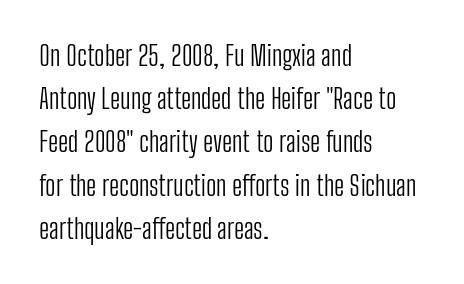
The image shows 27 px text type, upright; set left-aligned, normal line spacing (1.6x), normal letter spacing, not underlined.
